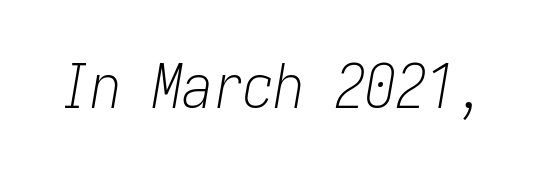
The image shows 61 px light, condensed type, italic (leaning right); set normal letter spacing, not underlined; low stroke contrast and a medium x-height.
